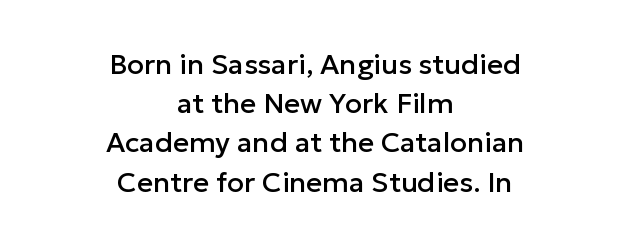
The image shows 28 px sans-serif type, upright; set centered, normal line spacing (1.4x), normal letter spacing, not underlined; low stroke contrast and a medium x-height.
